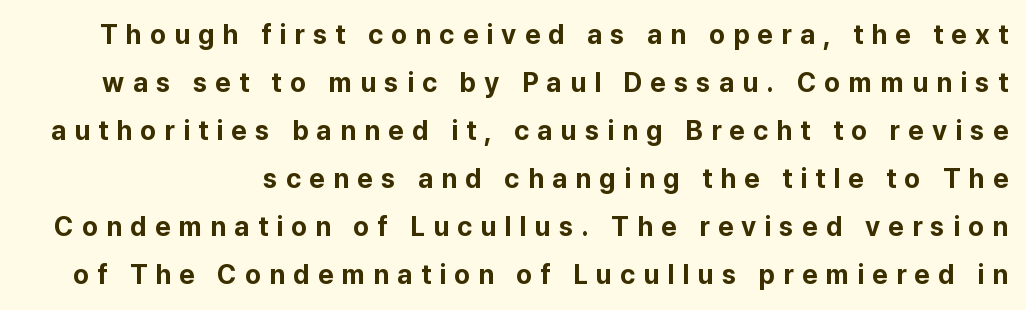
The image shows 27 px bold type, upright; set line spacing 1.78x, unusually wide letter spacing (+0.3 em), not underlined.
